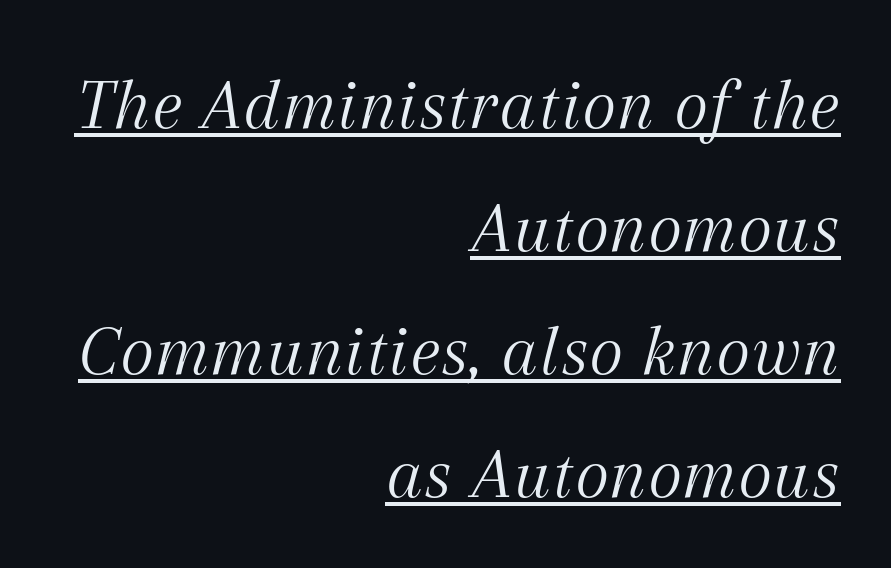
Compared with typical body copy, the letter spacing here is the same. This sample has the flowing, uneven cadence of proportional lettering. The passage shown is typeset with a serif family. One glance says typical: line gaps are just what's usual. On a weight scale, this lands at 450 or below. The glyphs are accompanied by a horizontal stroke just below them.
